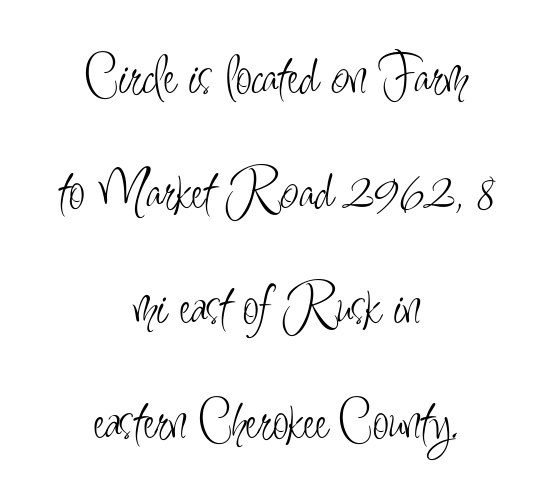
The image shows 59 px light, condensed sans-serif type; set centered, loose line spacing (1.95x), normal letter spacing, not underlined; low stroke contrast and a small x-height.
